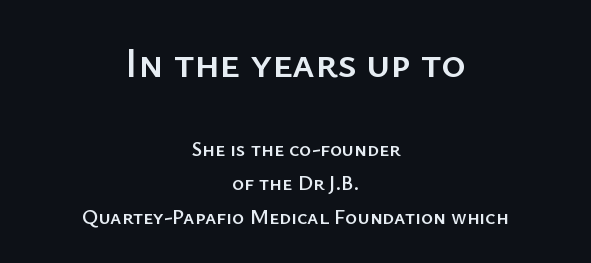
These lines sit exactly where default settings would place them. The letters stand straight up with perfectly vertical stems. These lines keep a tight, regular rhythm from letter to letter. The area under the type is left untouched.
